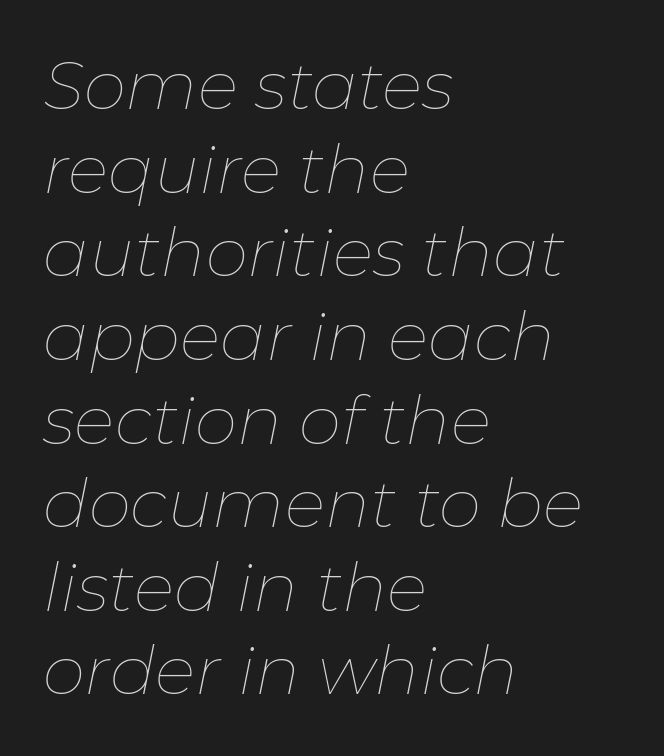
The image shows 68 px thin type, italic (leaning right); set left-aligned, line spacing 1.23x, normal letter spacing, not underlined; low stroke contrast and a medium x-height.
